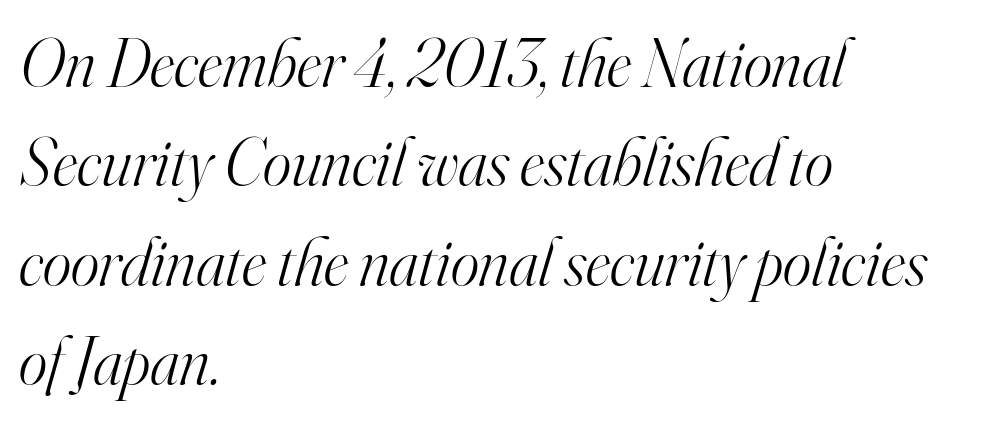
Proportional: the letters do not fall into vertical columns. Unbolded letterforms with no extra heft. Anything drawn beneath the words? Only blank space. Italic? Definitely — the glyphs are oblique. Default kerning and tracking; the words read as compact shapes. Line starts are locked; line ends wander.
